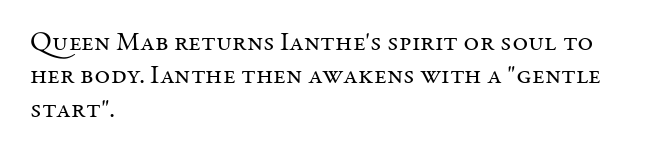
The image shows 27 px text type, upright; set left-aligned, line spacing 1.24x, normal letter spacing, not underlined.
